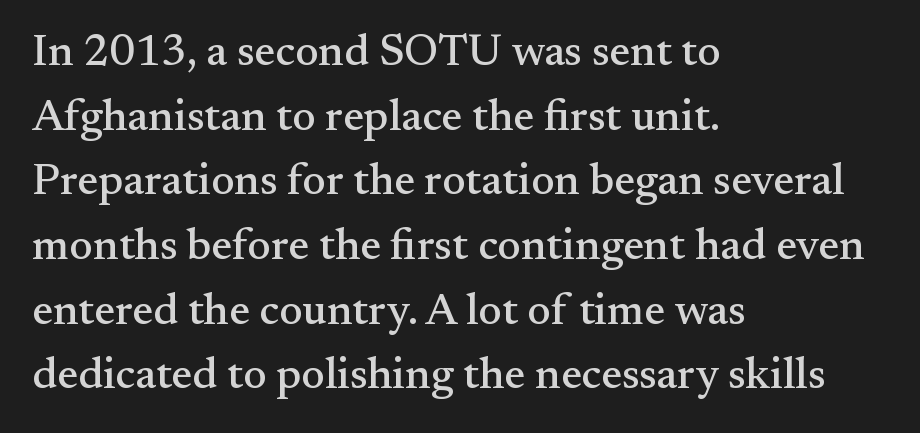
Designer's note — italics off, roman on. Is this a sans? No — the strokes have serifs. The leading is moderate, giving the passage an even texture. The compositor pushed each line to the left boundary. No extra tracking has been applied to these lines.
